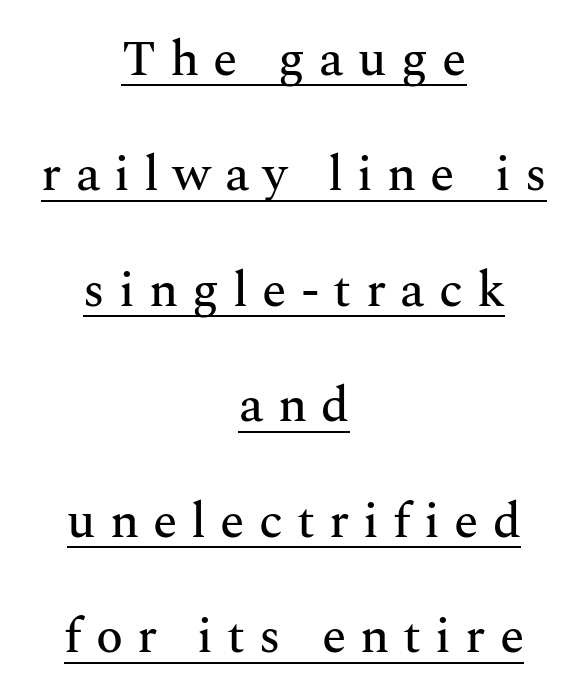
{"serif": "yes", "italic": "no", "width": "normal", "stroke_contrast": "medium", "x_height": "medium", "monospaced": "no", "underline": "yes", "align": "center", "line_spacing": "loose", "line_spacing_ratio": 2.31, "letter_spacing": "wide", "letter_spacing_em": 0.28, "glyph_px": 50}
